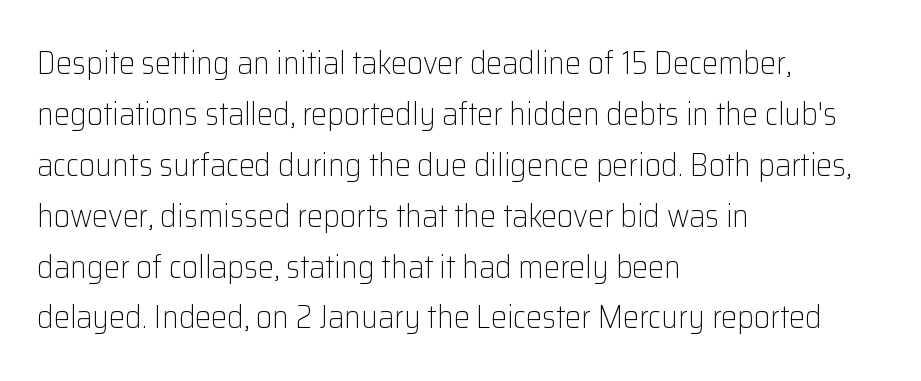
The image shows 32 px light sans-serif type, upright; set left-aligned, normal line spacing (1.59x), normal letter spacing, not underlined; low stroke contrast and a medium x-height.
